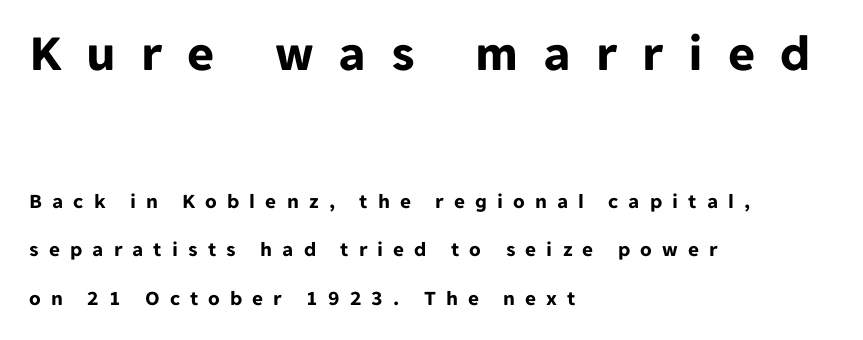
Q: Is the text bold? A: Yes.
Q: Is the text italic (slanted)? A: No, it is upright.
Q: Is the typeface a serif or a sans-serif typeface? A: Sans-serif.
Q: Is the text underlined? A: No.
Q: How is the paragraph aligned? A: Left-aligned.
Q: Is the spacing between letters normal or unusually wide? A: Unusually wide.
Q: Is the spacing between lines tight, normal or loose? A: Loose.
Q: Which block of text is set in a larger size, the first (top) or the second (bottom)? A: The first (top) one.
Q: Width (condensed, normal, or wide)? A: Normal.
Q: Stroke contrast? A: Low.
Q: x-height? A: Medium.
Q: Monospaced? A: No.
